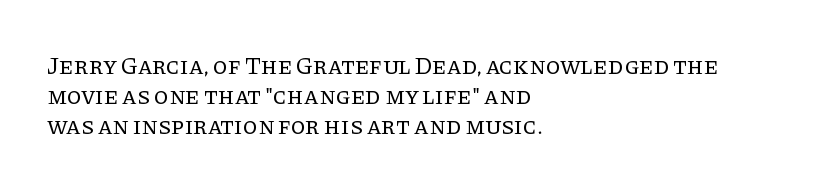
If you drew a line through each stem, it would be perfectly vertical. Tracking value appears to be zero — textbook default spacing. The rag falls on the right side of this text block. The face looks like a standard text weight, possibly lighter. The string is rendered with underlining switched off.
